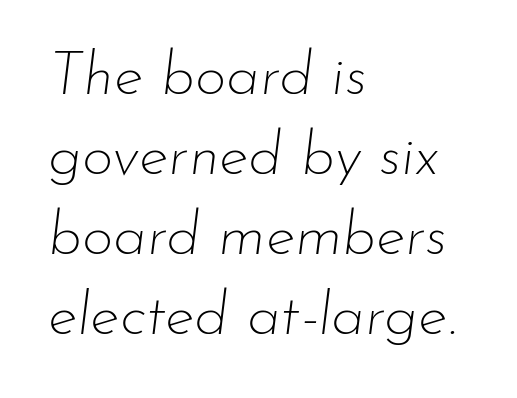
There's an unmistakable incline to the writing here. A typesetter would call this proportional, since set widths differ per character. This block has exactly the height ordinary leading produces. Honestly, the letter spacing is just normal — you wouldn't notice it. This sample is left-justified, so line endings fall wherever the words run out.
